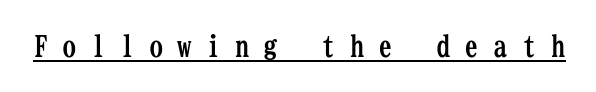
The image shows 29 px semibold, condensed serif type, upright, monospaced; set unusually wide letter spacing (+0.49 em), underlined; low stroke contrast and a medium x-height.
